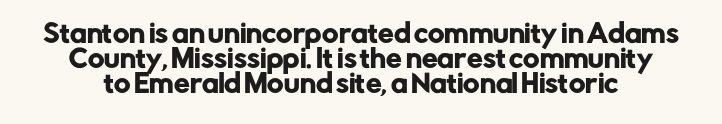
Q: Is the text italic (slanted)? A: No, it is upright.
Q: Is the text underlined? A: No.
Q: Is the spacing between letters normal or unusually wide? A: Normal.
Q: Is the spacing between lines tight, normal or loose? A: Tight.
